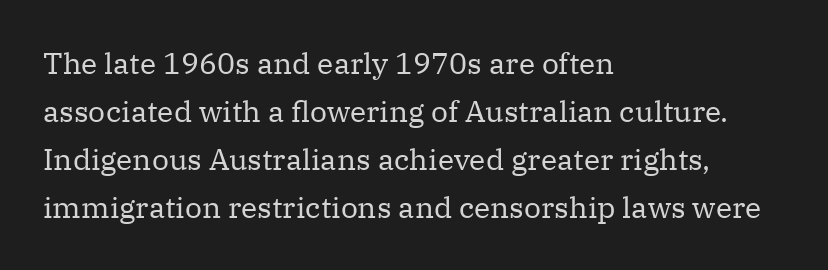
{"serif": "yes", "italic": "no", "bold": "no", "weight": "regular", "width": "normal", "stroke_contrast": "medium", "x_height": "medium", "monospaced": "no", "underline": "no", "align": "left", "line_spacing": "normal", "line_spacing_ratio": 1.6, "letter_spacing": "normal", "letter_spacing_em": 0.0, "glyph_px": 30}
